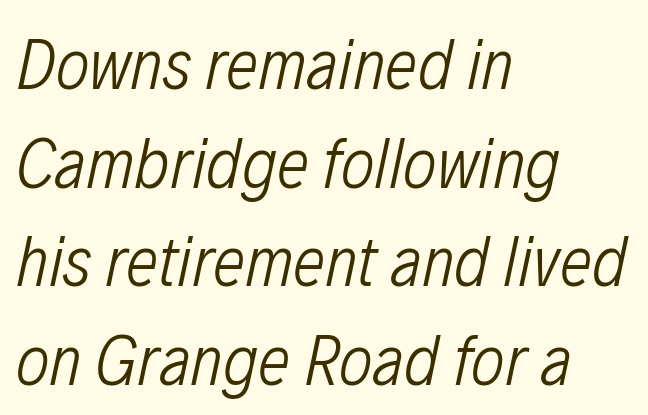
The image shows 72 px light, condensed type, italic (leaning right); set left-aligned, normal line spacing (1.37x), normal letter spacing, not underlined; low stroke contrast and a medium x-height.
